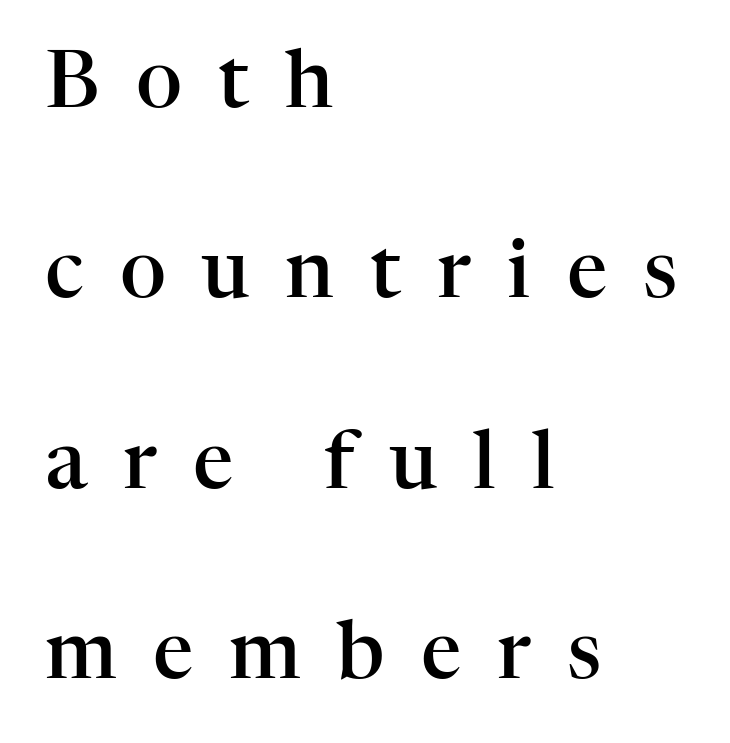
{"serif": "yes", "italic": "no", "bold": "semi", "weight": "semibold", "width": "normal", "stroke_contrast": "high", "x_height": "medium", "monospaced": "no", "underline": "no", "align": "left", "line_spacing": "loose", "line_spacing_ratio": 2.38, "letter_spacing": "wide", "letter_spacing_em": 0.45, "glyph_px": 80}
